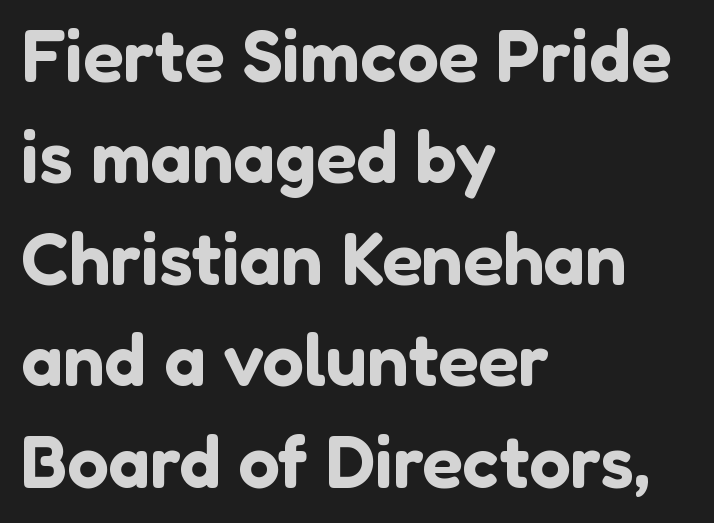
{"serif": "no", "italic": "no", "width": "normal", "stroke_contrast": "low", "x_height": "medium", "monospaced": "no", "underline": "no", "align": "left", "line_spacing": "normal", "line_spacing_ratio": 1.37, "letter_spacing": "normal", "letter_spacing_em": 0.0, "glyph_px": 74}
